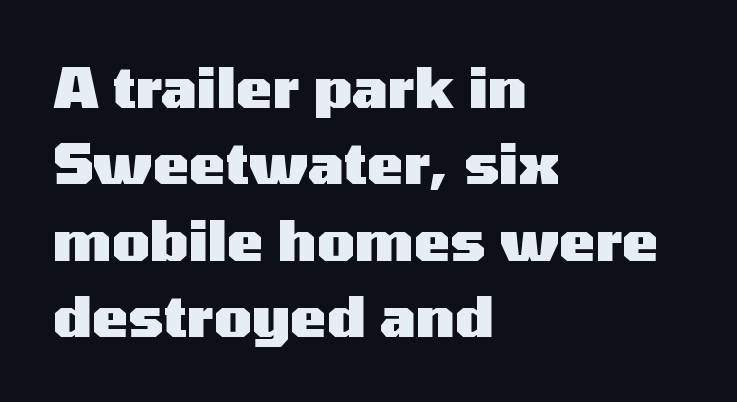
{"serif": "no", "italic": "no", "bold": "yes", "weight": "heavy", "width": "wide", "stroke_contrast": "medium", "x_height": "medium", "monospaced": "no", "underline": "no", "align": "left", "line_spacing": "normal", "line_spacing_ratio": 1.39, "letter_spacing": "normal", "letter_spacing_em": 0.0, "glyph_px": 55}
